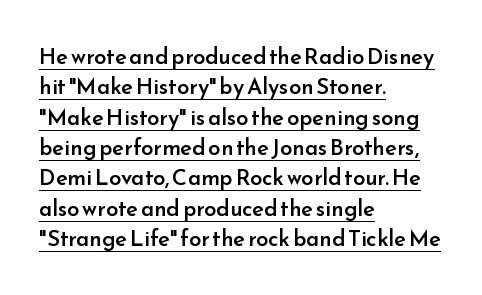
This sample uses an upright cut, with every glyph sitting square on the baseline. Leading matches the norm, producing a regular column. Slightly chunky letters — semibold, I'd say, not full bold. Spacing between characters is what you'd get straight out of the box. Glance below the letters and you will spot a drawn line.
